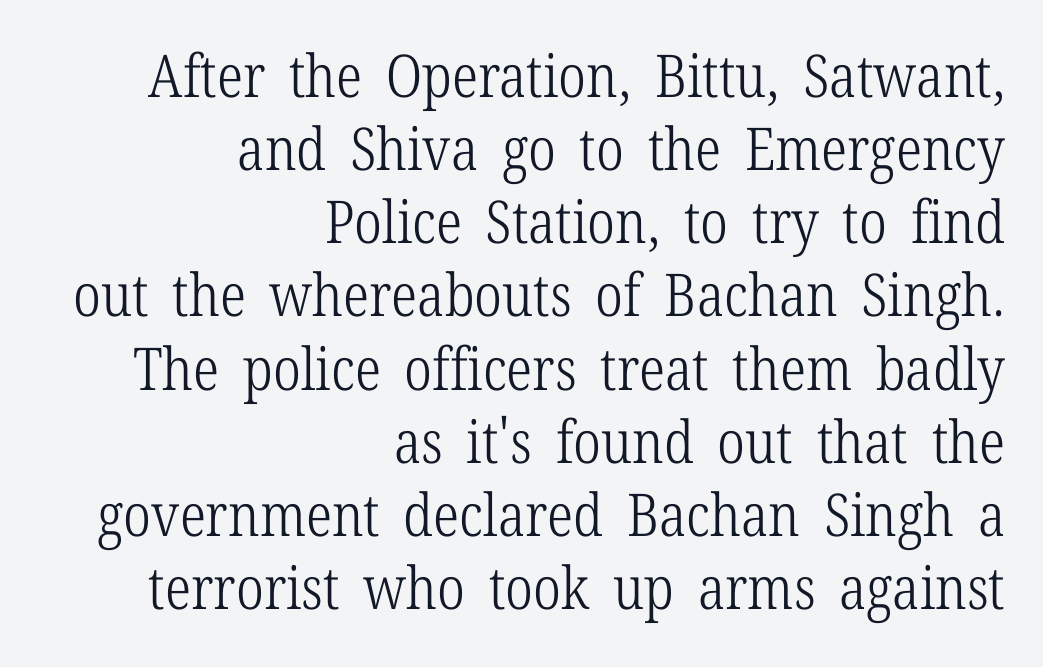
The image shows 59 px light, condensed serif type, upright; set right-aligned, line spacing 1.24x, normal letter spacing, not underlined; low stroke contrast and a medium x-height.
